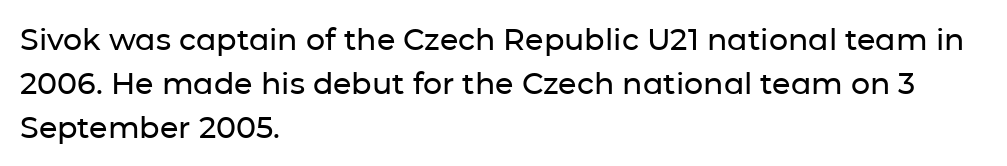
The letterforms sit shoulder to shoulder at normal distance. Is there any slant? The stems are plumb. Each row of text sits above clean, open space. Does the copy run flush right? No — it runs flush left. Regarding leading, the lines here are spaced in the standard way.
